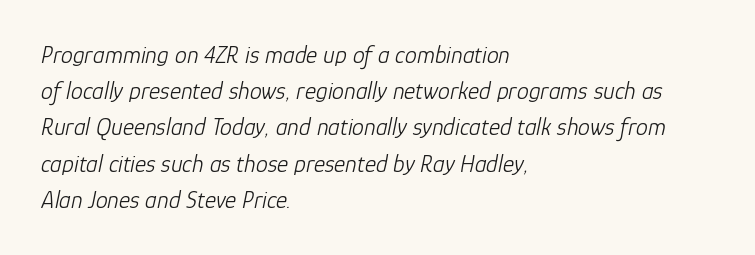
{"italic": "yes", "lean": "right", "slant_degrees": 12, "bold": "no", "underline": "no", "align": "left", "line_spacing": "normal", "line_spacing_ratio": 1.51, "letter_spacing": "normal", "letter_spacing_em": 0.0, "glyph_px": 24}
